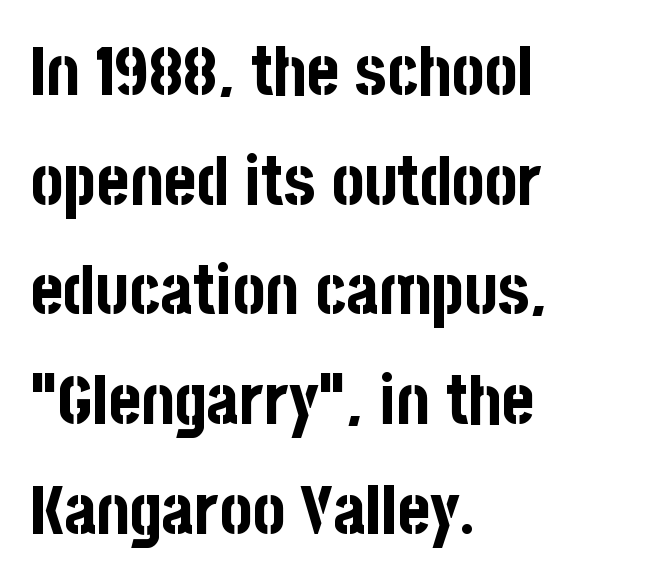
{"serif": "no", "italic": "no", "bold": "yes", "weight": "bold", "width": "condensed", "stroke_contrast": "low", "x_height": "large", "monospaced": "no", "underline": "no", "align": "left", "line_spacing": "normal", "line_spacing_ratio": 1.59, "letter_spacing": "normal", "letter_spacing_em": 0.0, "glyph_px": 69}
